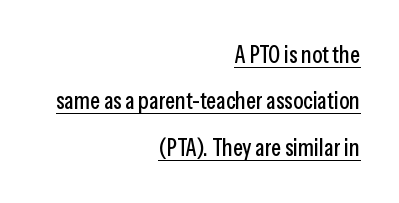
Every row of glyphs terminates at an identical x-position on the right. The line texture is even and compact thanks to regular tracking. This sample carries an underscore along the baseline area. The specimen reads as upright at a glance. The designer dialed line spacing up above the default.
